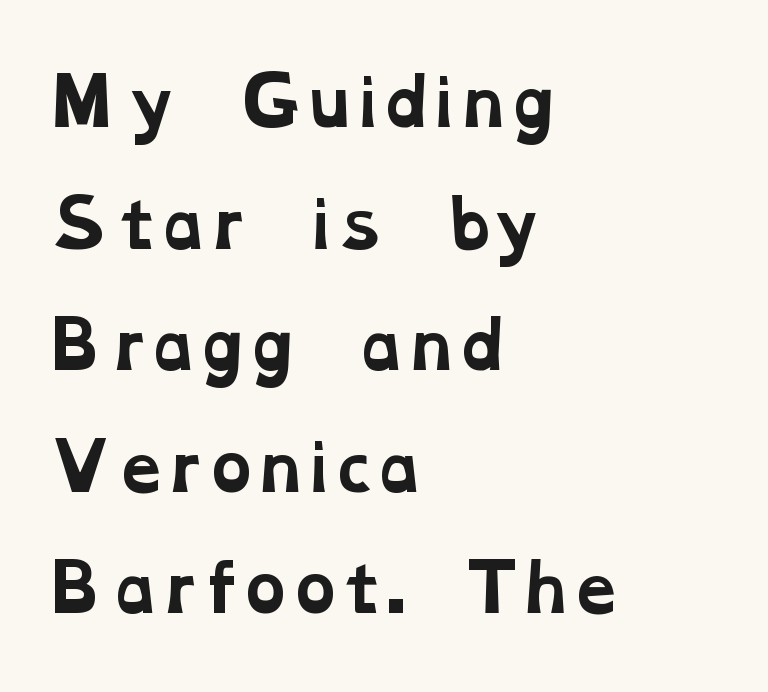
{"serif": "yes", "bold": "yes", "weight": "bold", "width": "wide", "stroke_contrast": "low", "x_height": "medium", "monospaced": "no", "underline": "no", "align": "left", "line_spacing": "loose", "line_spacing_ratio": 1.93, "letter_spacing": "normal", "letter_spacing_em": 0.0, "glyph_px": 63}
